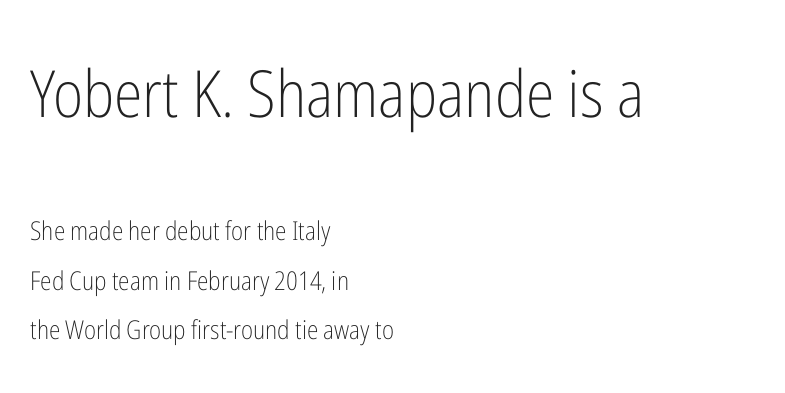
The image shows 65 px light, condensed sans-serif type, upright; set left-aligned, loose line spacing (1.9x), normal letter spacing, not underlined; the first (top) block is 2.5x larger; low stroke contrast and a medium x-height.
